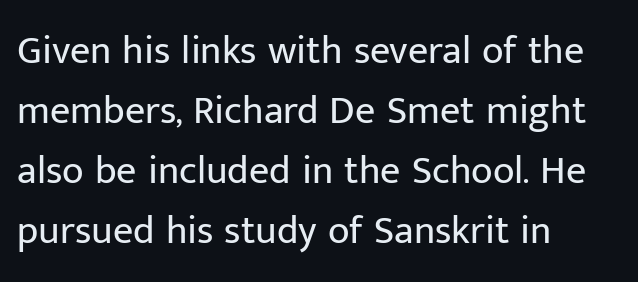
This sample has the flowing, uneven cadence of proportional lettering. Look at the bottom of the vertical strokes: they stop flat, with no serifs. Check the space under the baseline: it is left empty. Tracking value appears to be zero — textbook default spacing. Tall strokes in this sample are plumb rather than angled.
